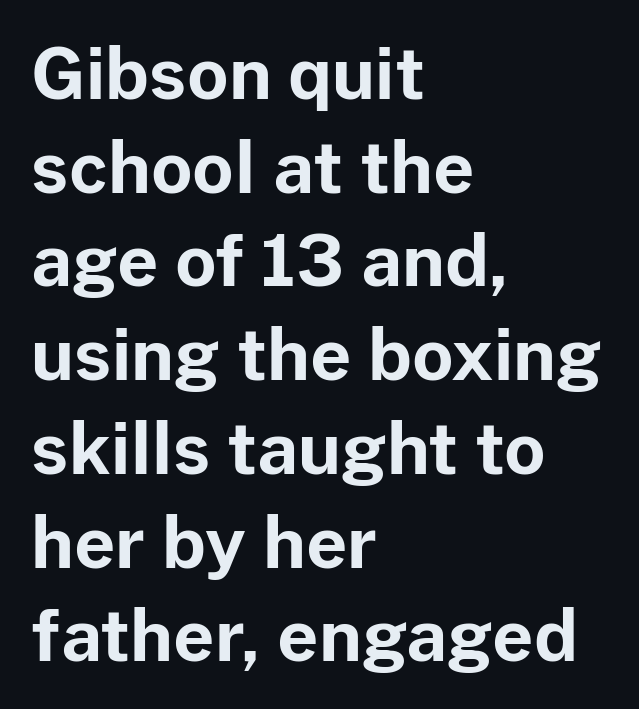
The image shows 71 px bold sans-serif type, upright; set left-aligned, normal line spacing (1.32x), normal letter spacing, not underlined; low stroke contrast and a medium x-height.
